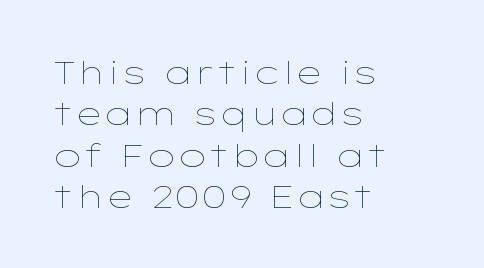
{"italic": "no", "bold": "no", "weight": "thin", "width": "wide", "stroke_contrast": "low", "x_height": "medium", "monospaced": "no", "underline": "no", "align": "left", "line_spacing": "normal", "line_spacing_ratio": 1.29, "letter_spacing": "normal", "letter_spacing_em": 0.0, "glyph_px": 32}
